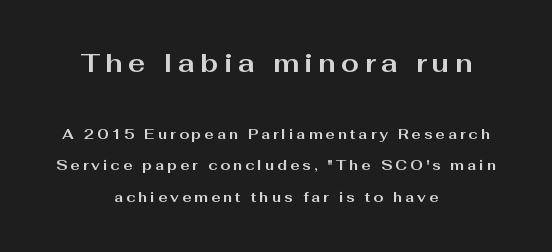
The image shows 26 px bold type, upright; set centered, loose line spacing (2.24x), unusually wide letter spacing (+0.21 em), not underlined; the first (top) block is 1.86x larger.
